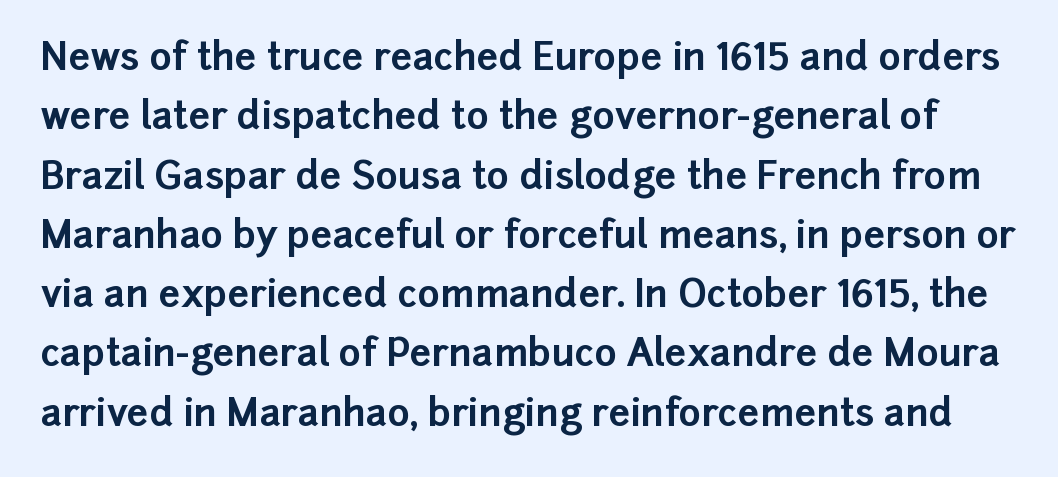
{"serif": "no", "italic": "no", "bold": "yes", "weight": "bold", "width": "normal", "stroke_contrast": "low", "x_height": "medium", "monospaced": "no", "underline": "no", "line_spacing": "normal", "line_spacing_ratio": 1.56, "letter_spacing": "normal", "letter_spacing_em": 0.0, "glyph_px": 38}
